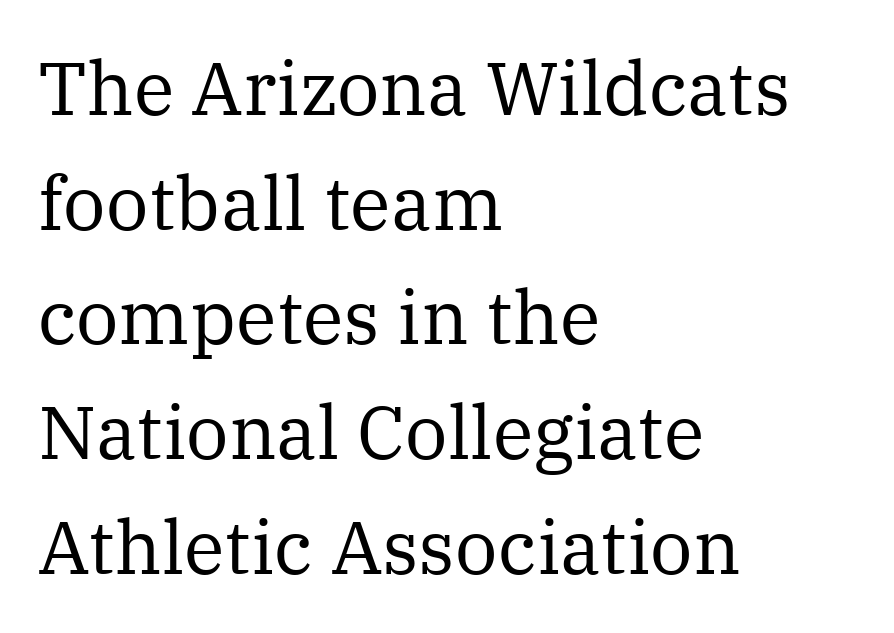
{"serif": "yes", "italic": "no", "bold": "no", "weight": "regular", "width": "normal", "stroke_contrast": "medium", "x_height": "medium", "monospaced": "no", "underline": "no", "align": "left", "line_spacing": "normal", "line_spacing_ratio": 1.53, "letter_spacing": "normal", "letter_spacing_em": 0.0, "glyph_px": 75}
